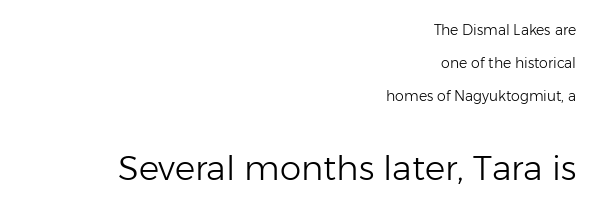
The image shows 34 px light sans-serif type, upright; set right-aligned, loose line spacing (2.35x), normal letter spacing, not underlined; the second (bottom) block is 2.43x larger; low stroke contrast and a medium x-height.
